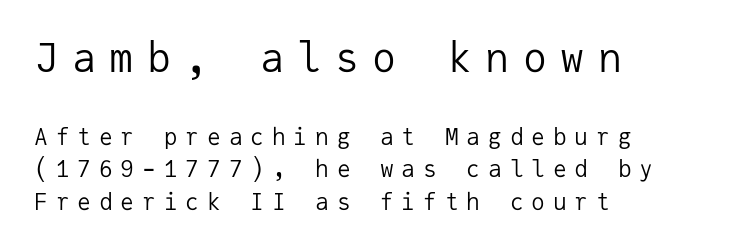
Q: Is the text bold? A: No.
Q: Is the text italic (slanted)? A: No, it is upright.
Q: Is the typeface a serif or a sans-serif typeface? A: Sans-serif.
Q: Is the text underlined? A: No.
Q: How is the paragraph aligned? A: Left-aligned.
Q: Is the spacing between letters normal or unusually wide? A: Unusually wide.
Q: Is the spacing between lines tight, normal or loose? A: Normal.
Q: Which block of text is set in a larger size, the first (top) or the second (bottom)? A: The first (top) one.
Q: Width (condensed, normal, or wide)? A: Normal.
Q: Stroke contrast? A: Low.
Q: x-height? A: Medium.
Q: Monospaced? A: Yes.
